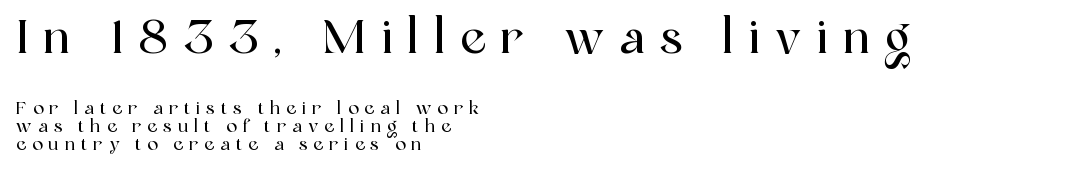
The image shows 46 px serif type, upright; set left-aligned, tight line spacing (1.0x), unusually wide letter spacing (+0.32 em), not underlined; the first (top) block is 2.56x larger; a medium x-height.
